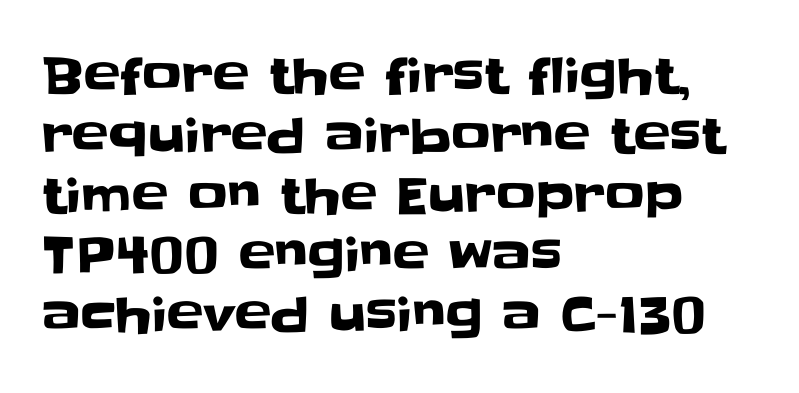
{"serif": "no", "italic": "no", "width": "normal", "stroke_contrast": "low", "x_height": "large", "monospaced": "no", "underline": "no", "align": "left", "line_spacing_ratio": 1.22, "letter_spacing": "normal", "letter_spacing_em": 0.0, "glyph_px": 49}
